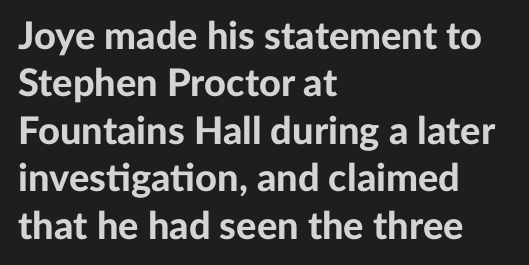
Q: Is the text bold? A: Yes.
Q: Is the text italic (slanted)? A: No, it is upright.
Q: Is the typeface a serif or a sans-serif typeface? A: Sans-serif.
Q: Is the text underlined? A: No.
Q: How is the paragraph aligned? A: Left-aligned.
Q: Is the spacing between letters normal or unusually wide? A: Normal.
Q: Is the spacing between lines tight, normal or loose? A: Normal.
Q: Width (condensed, normal, or wide)? A: Normal.
Q: Stroke contrast? A: Low.
Q: x-height? A: Medium.
Q: Monospaced? A: No.
